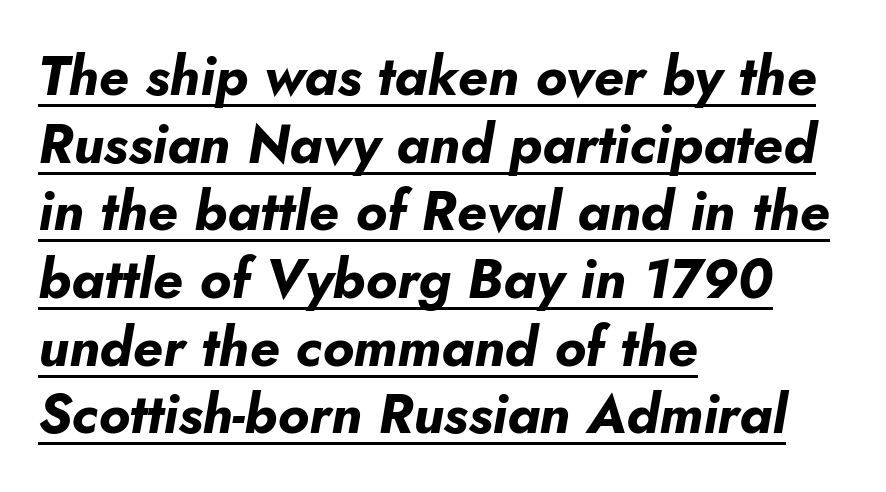
The image shows 55 px bold type, italic (leaning right); set left-aligned, line spacing 1.23x, normal letter spacing, underlined; low stroke contrast and a small x-height.
